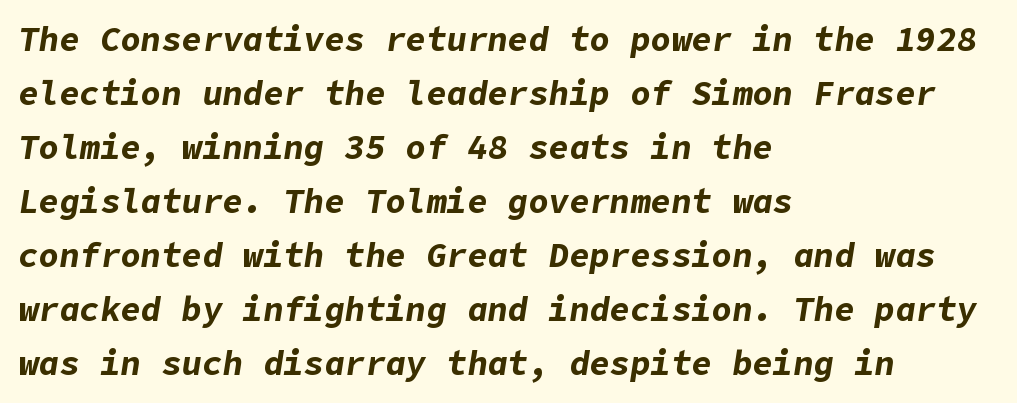
Q: Is the text bold? A: Yes.
Q: Is the text italic (slanted)? A: Yes, it leans right by about 9 degrees.
Q: Is the text underlined? A: No.
Q: How is the paragraph aligned? A: Left-aligned.
Q: Is the spacing between letters normal or unusually wide? A: Normal.
Q: Is the spacing between lines tight, normal or loose? A: Normal.
Q: Width (condensed, normal, or wide)? A: Normal.
Q: Stroke contrast? A: Low.
Q: x-height? A: Medium.
